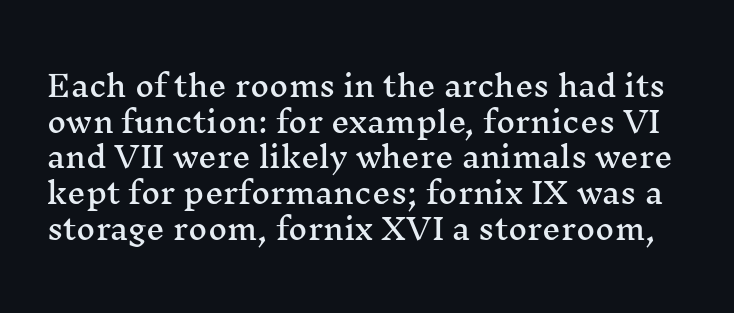
Examine the stroke ends and you'll spot serifs. The glyphs are unaccompanied by any horizontal stroke below them. Each letter keeps its own natural width here, so spacing adapts to shape. Ordinary non-slanted type is in use. Here the glyphs are tracked normally, forming tight word shapes.
